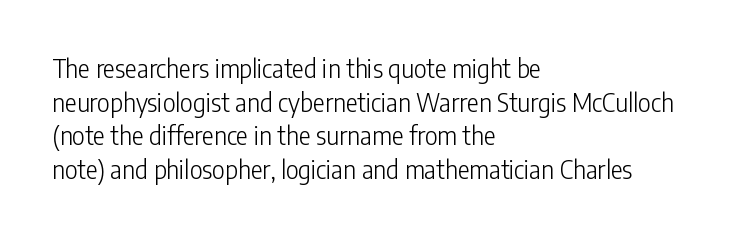
The image shows 25 px text type, upright; set left-aligned, normal line spacing (1.35x), normal letter spacing, not underlined.
